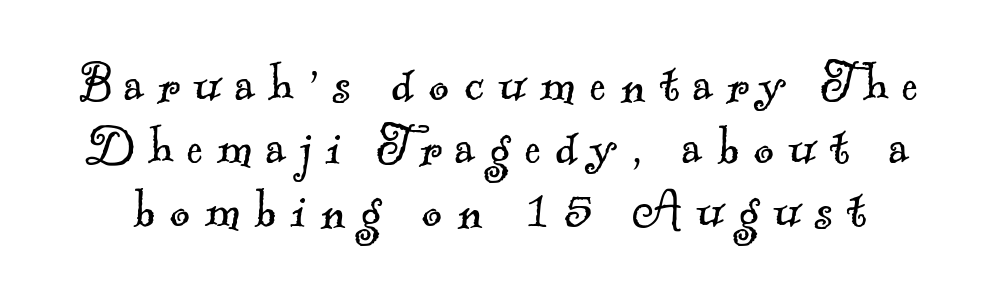
No heavy texture on the line: the type isn't bold. A typesetter would call this leading minimal, almost set solid. Each letter keeps its own natural width here, so spacing adapts to shape. Letter spacing: wide. Check under the words: just untouched page.
